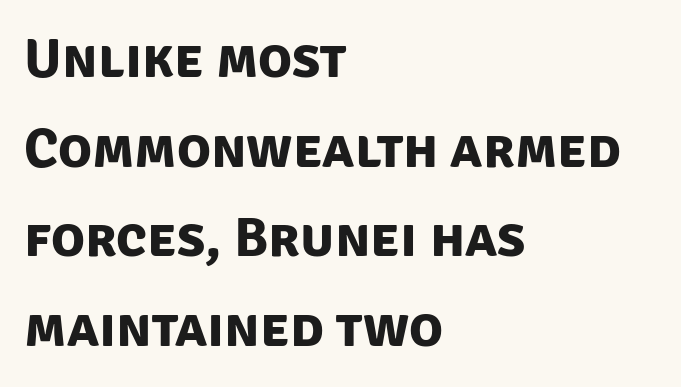
{"serif": "no", "bold": "yes", "weight": "bold", "width": "normal", "stroke_contrast": "low", "x_height": "large", "monospaced": "no", "underline": "no", "align": "left", "line_spacing": "normal", "line_spacing_ratio": 1.6, "letter_spacing": "normal", "letter_spacing_em": 0.0, "glyph_px": 56}
